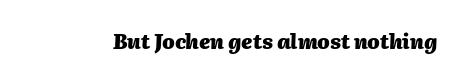
The image shows 20 px bold type, italic (leaning right); set normal letter spacing, not underlined.
